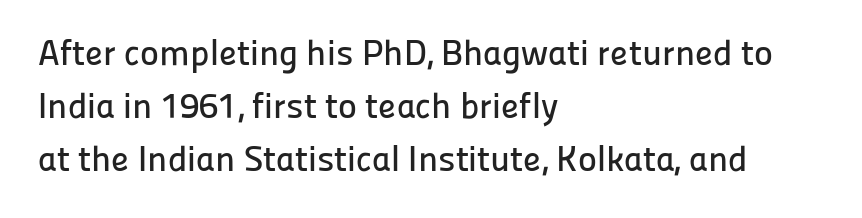
{"serif": "no", "italic": "no", "width": "normal", "stroke_contrast": "low", "x_height": "medium", "monospaced": "no", "underline": "no", "align": "left", "line_spacing": "normal", "line_spacing_ratio": 1.47, "letter_spacing": "normal", "letter_spacing_em": 0.0, "glyph_px": 36}
